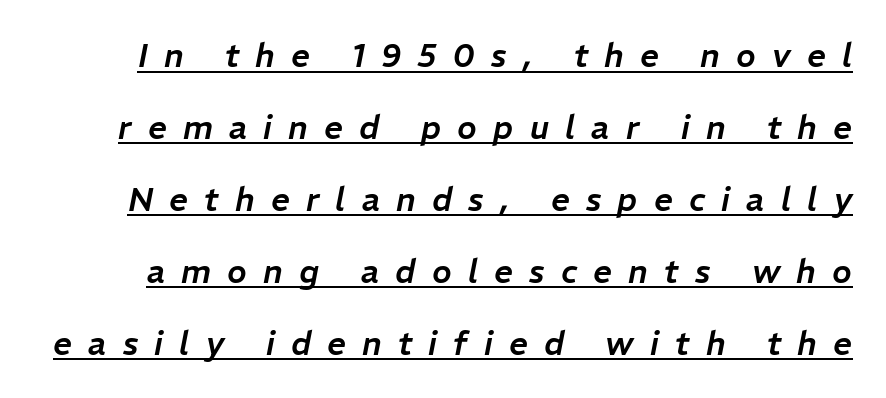
Q: Is the text italic (slanted)? A: Yes, it leans right by about 11 degrees.
Q: Is the text underlined? A: Yes.
Q: Is the spacing between letters normal or unusually wide? A: Unusually wide.
Q: Is the spacing between lines tight, normal or loose? A: Loose.
Q: Width (condensed, normal, or wide)? A: Normal.
Q: Stroke contrast? A: Low.
Q: x-height? A: Medium.
Q: Monospaced? A: No.
